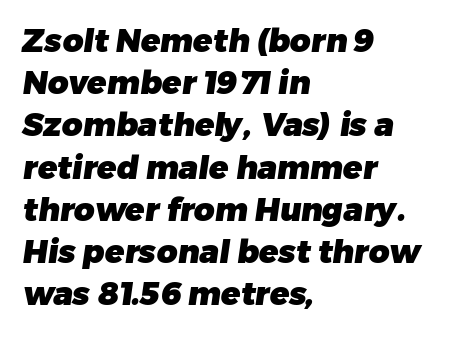
{"serif": "no", "bold": "yes", "weight": "heavy", "width": "normal", "stroke_contrast": "low", "x_height": "medium", "monospaced": "no", "underline": "no", "align": "left", "line_spacing": "normal", "line_spacing_ratio": 1.32, "letter_spacing": "normal", "letter_spacing_em": 0.0, "glyph_px": 32}
